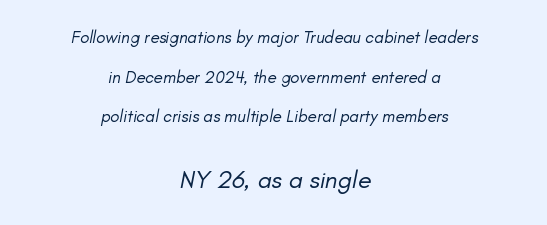
{"bold": "no", "underline": "no", "align": "center", "line_spacing": "loose", "line_spacing_ratio": 2.33, "letter_spacing": "normal", "letter_spacing_em": 0.0, "larger_block": "second", "size_ratio": 1.47, "glyph_px": 25}
